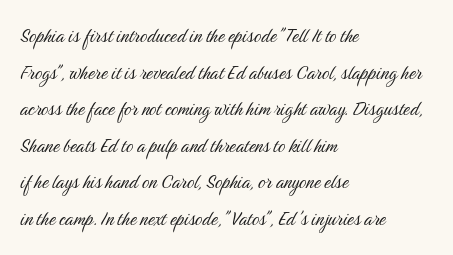
The image shows 23 px text type; set left-aligned, normal line spacing (1.59x), normal letter spacing, not underlined.
